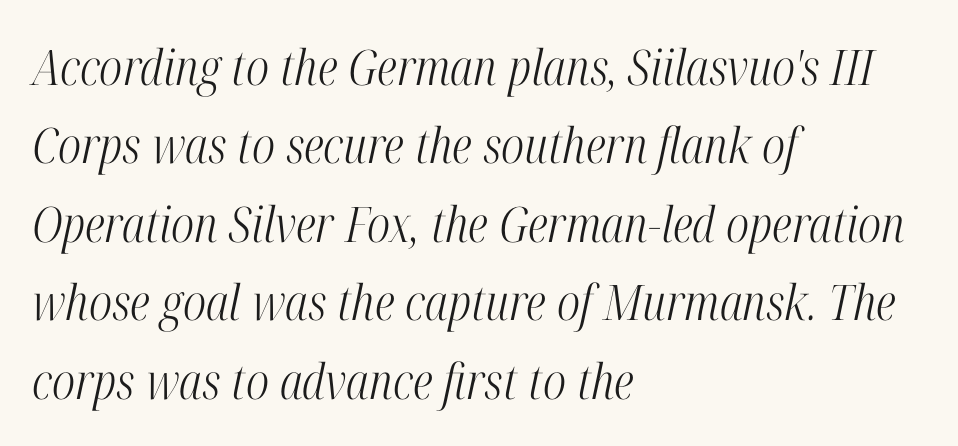
The image shows 49 px light, condensed serif type, italic (leaning right); set left-aligned, normal line spacing (1.6x), normal letter spacing, not underlined; high stroke contrast and a medium x-height.
